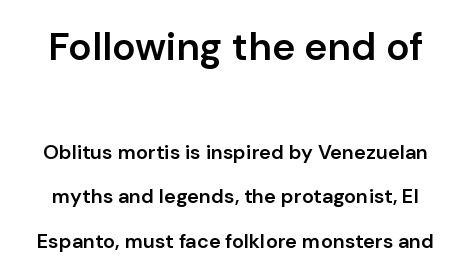
Q: Is the text bold? A: Semi-bold.
Q: Is the text italic (slanted)? A: No, it is upright.
Q: Is the typeface a serif or a sans-serif typeface? A: Sans-serif.
Q: Is the text underlined? A: No.
Q: Is the spacing between letters normal or unusually wide? A: Normal.
Q: Is the spacing between lines tight, normal or loose? A: Loose.
Q: Which block of text is set in a larger size, the first (top) or the second (bottom)? A: The first (top) one.
Q: Width (condensed, normal, or wide)? A: Normal.
Q: Stroke contrast? A: Low.
Q: x-height? A: Medium.
Q: Monospaced? A: No.
